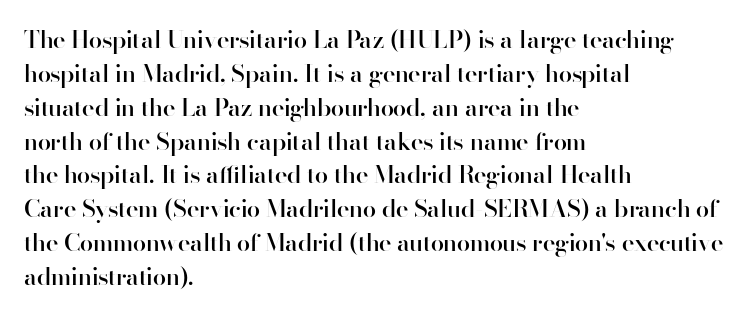
{"italic": "no", "bold": "semi", "underline": "no", "align": "left", "line_spacing": "normal", "line_spacing_ratio": 1.41, "letter_spacing": "normal", "letter_spacing_em": 0.0, "glyph_px": 24}
